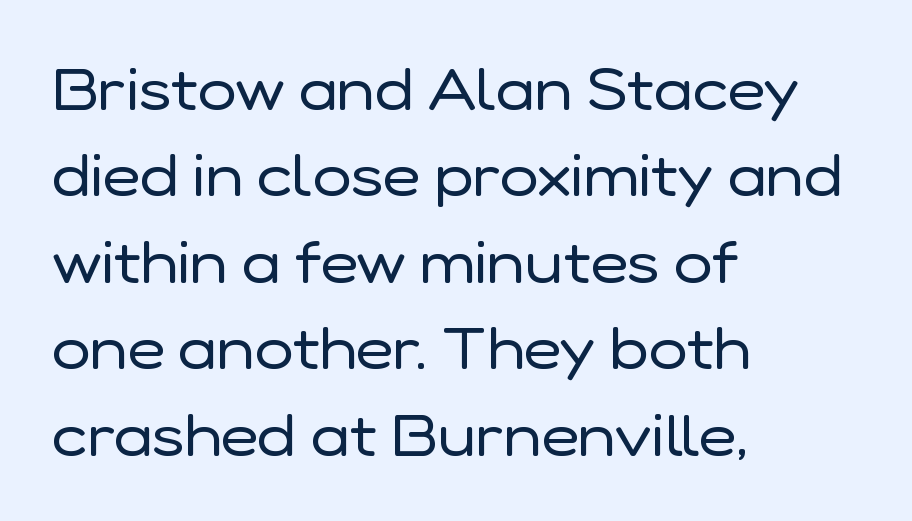
The image shows 58 px regular-weight sans-serif type, upright; set left-aligned, normal line spacing (1.49x), normal letter spacing, not underlined; low stroke contrast and a medium x-height.
